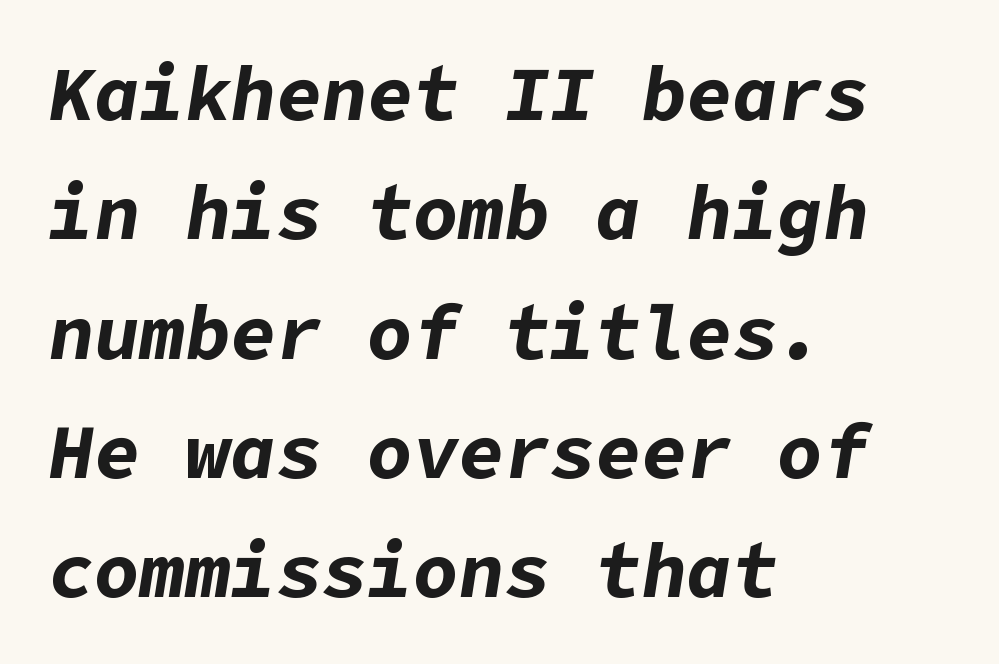
{"italic": "yes", "lean": "right", "slant_degrees": 9, "bold": "yes", "weight": "bold", "width": "normal", "stroke_contrast": "low", "x_height": "medium", "underline": "no", "align": "left", "line_spacing": "normal", "line_spacing_ratio": 1.57, "letter_spacing": "normal", "letter_spacing_em": 0.0, "glyph_px": 76}
